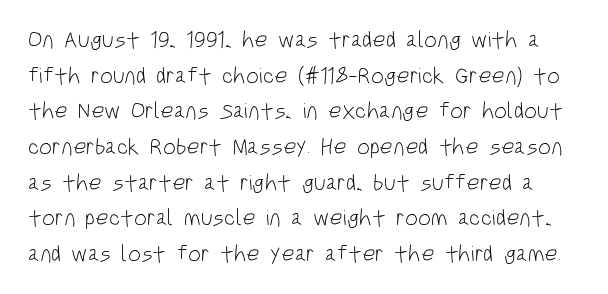
The image shows 23 px text type, upright; set normal line spacing (1.55x), normal letter spacing, not underlined.
